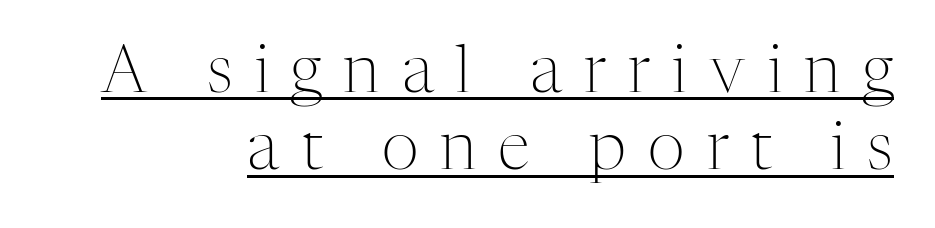
Students, observe the line beneath the letters — that is underlining. Is the block centered? No — it sits flush against the right margin. The font family rendered here belongs to the serif group. Heft: none added — not bold.
